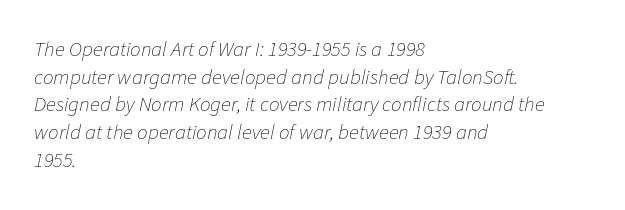
Q: Is the text bold? A: No.
Q: Is the text italic (slanted)? A: Yes, it leans right by about 11 degrees.
Q: Is the text underlined? A: No.
Q: How is the paragraph aligned? A: Left-aligned.
Q: Is the spacing between letters normal or unusually wide? A: Normal.
Q: Is the spacing between lines tight, normal or loose? A: Normal.
